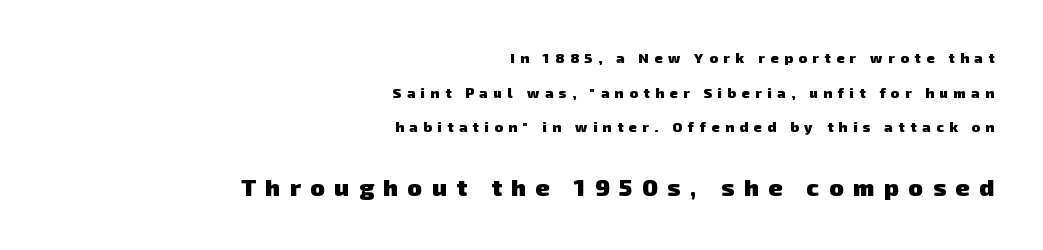
Check under the words: just untouched page. Reading down the column, the eye jumps a long way to each next line. Spacing between characters has been opened up far beyond the box default. Visually, the bottom section dominates because its glyphs are scaled up.
